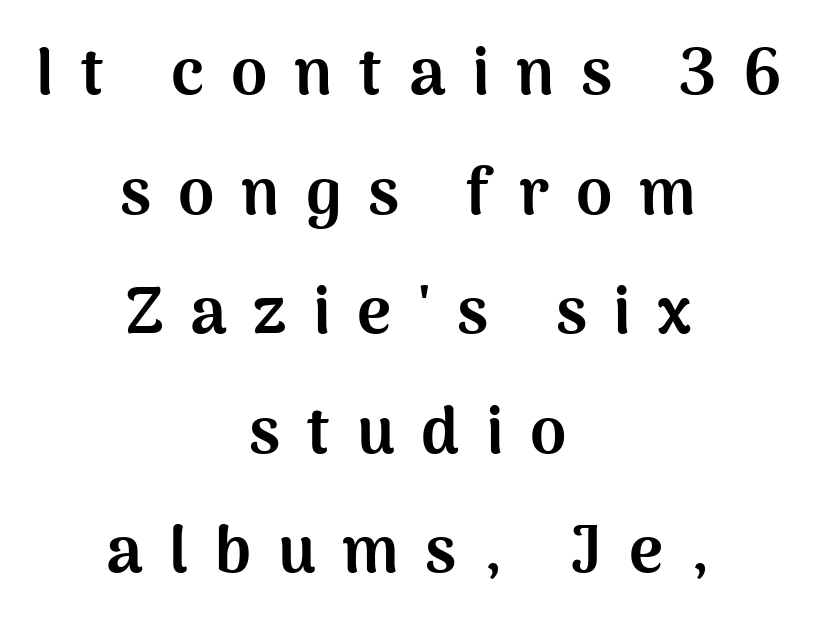
Look at the stroke-to-counter ratio: heavy, a bold. The glyphs in this specimen are sans serif. A student would call this center alignment; a typographer would say set centered. Proportional: the letters do not fall into vertical columns. Inter-character spacing is expanded well beyond the font's built-in metrics.
